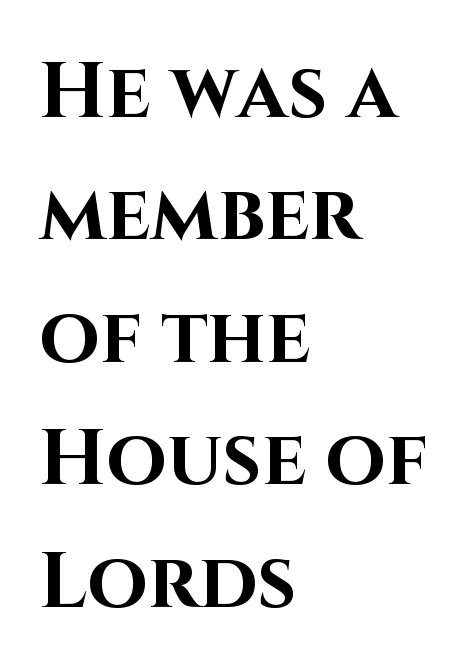
The glyphs are unaccompanied by any horizontal stroke below them. Unlike italic type, these characters show no tilt at all. The type family on display is of the sans-serif kind. Each glyph is drawn with heavy, bold strokes. Spacing between characters is what you'd get straight out of the box.
